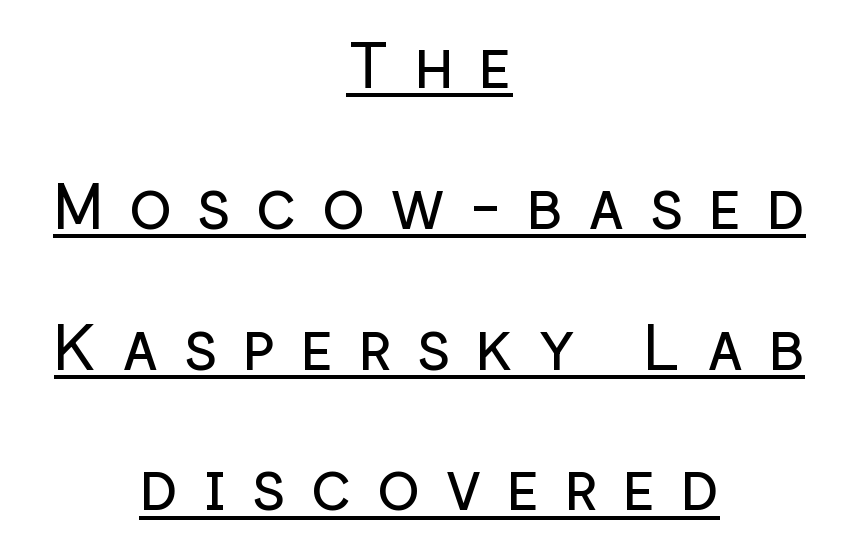
The image shows 64 px regular-weight sans-serif type, upright; set centered, loose line spacing (2.2x), unusually wide letter spacing (+0.39 em), underlined; low stroke contrast and a medium x-height.
